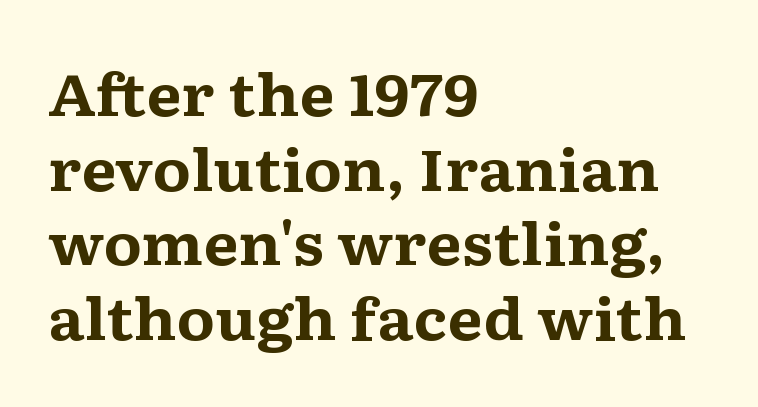
A typesetter would call this proportional, since set widths differ per character. A typesetter would mark this as roman, not italic. In terms of letterform style, serifs are clearly present. A typesetter would call this zero additional tracking. Whoever set this chose a conventional vertical rhythm. Heavy-handed strokes throughout: this text is bold.
